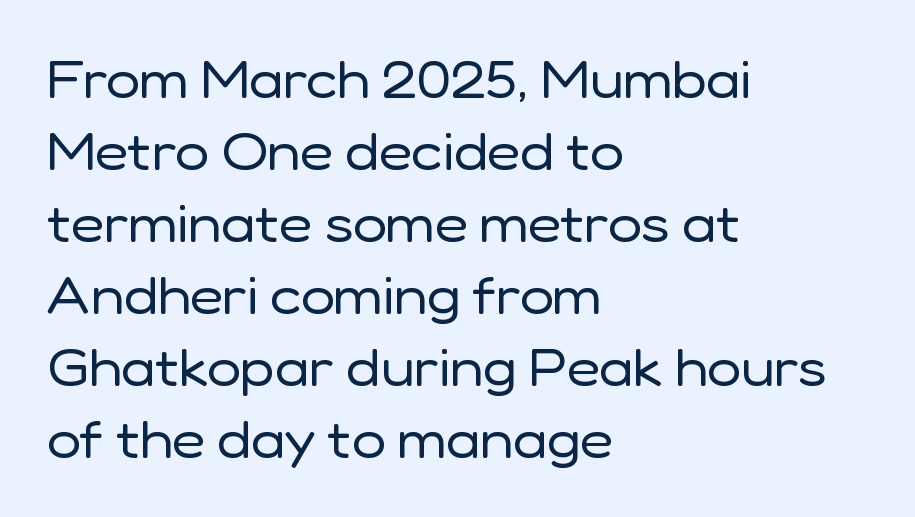
Notice how descenders clear the ascenders below comfortably — that's standard leading. Nothing heavy about these letters — not bold at all. This rendering leaves character spacing at its baseline value. Every character sits straight up, as roman type does.
